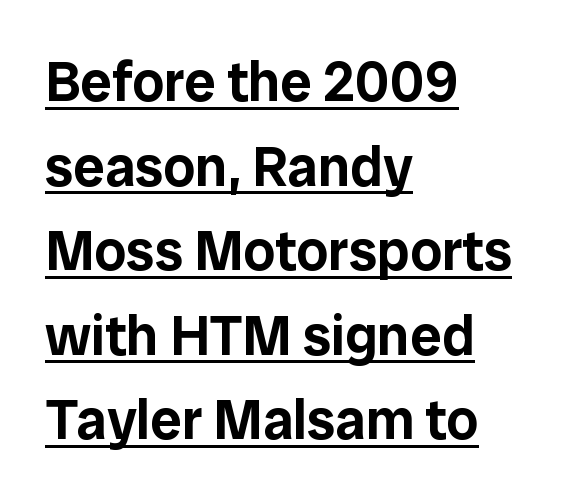
Compared with a centered layout, this one pins lines to the left instead. The passage shown is typed in a proportional face where columns would drift. The rendering shows plain stroke endings on the letterforms — a sans-serif design. Short note: letters normally spaced. Vertical spacing — default. Honestly, the underline is the first thing you notice here.
